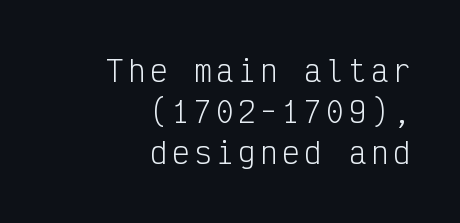
Q: Is the text bold? A: No.
Q: Is the text italic (slanted)? A: No, it is upright.
Q: Is the typeface a serif or a sans-serif typeface? A: Sans-serif.
Q: Is the text underlined? A: No.
Q: How is the paragraph aligned? A: Right-aligned.
Q: Is the spacing between lines tight, normal or loose? A: Normal.
Q: Width (condensed, normal, or wide)? A: Condensed.
Q: Stroke contrast? A: Low.
Q: x-height? A: Medium.
Q: Monospaced? A: Yes.
